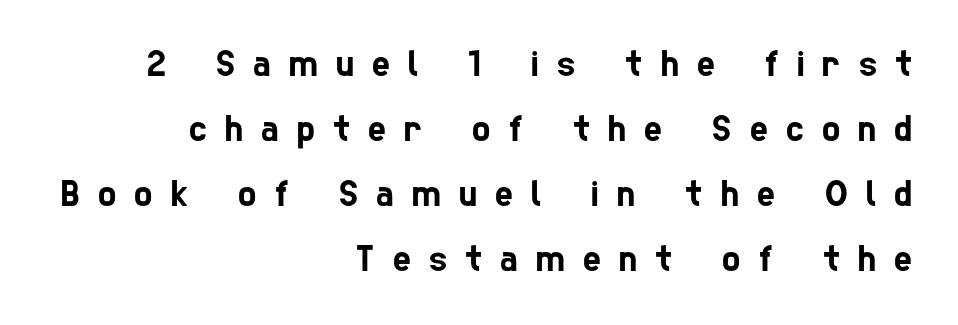
Is this a fixed-width face? No — the glyphs have proportional, varying widths. The text block is weighted toward the right margin, trailing off unevenly leftward. The tracking reads as deliberately expanded to a designer's eye. The rendering shows plain stroke endings on the letterforms — a sans-serif design.
